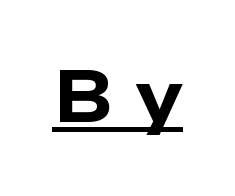
Q: Is the text bold? A: Yes.
Q: Is the text italic (slanted)? A: No, it is upright.
Q: Is the typeface a serif or a sans-serif typeface? A: Sans-serif.
Q: Is the text underlined? A: Yes.
Q: Is the spacing between letters normal or unusually wide? A: Unusually wide.
Q: Width (condensed, normal, or wide)? A: Wide.
Q: Stroke contrast? A: Low.
Q: x-height? A: Medium.
Q: Monospaced? A: No.
